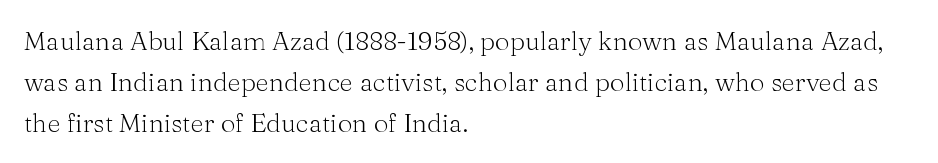
The image shows 26 px text type, upright; set left-aligned, normal line spacing (1.57x), normal letter spacing, not underlined.
